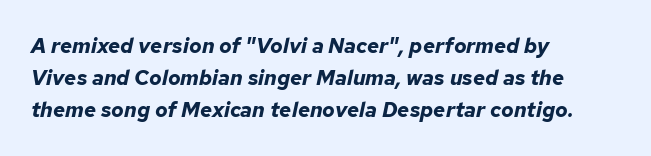
The passage is arranged the way most books set body copy — flush left. Chunky letters — that's bold for sure. Reading down the column, the eye jumps a familiar distance to each next line. Beneath every word, the page is bare.
